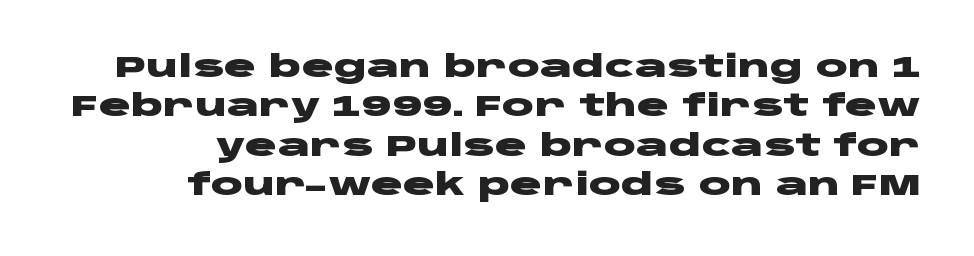
The image shows 30 px heavy, wide sans-serif type, upright; set right-aligned, normal line spacing (1.31x), normal letter spacing, not underlined; low stroke contrast and a large x-height.
